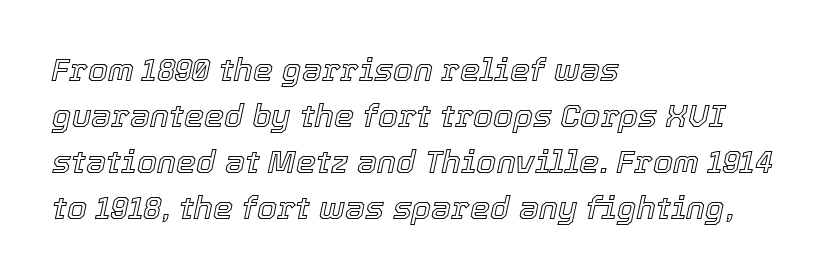
Compared with typical paragraphs, the rows here are spaced about the same. Here the designer chose a conventional face with non-uniform glyph widths. The zone under the glyphs is completely vacant. Tall strokes in this sample are angled rather than plumb. This rendering leaves character spacing at its baseline value. A student would call this left alignment; a typographer would say flush left, rag right.
